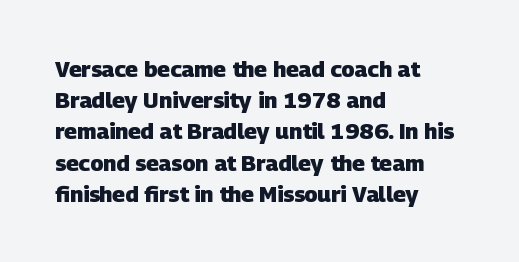
The image shows 22 px bold type; set left-aligned, normal line spacing (1.42x), normal letter spacing, not underlined.
